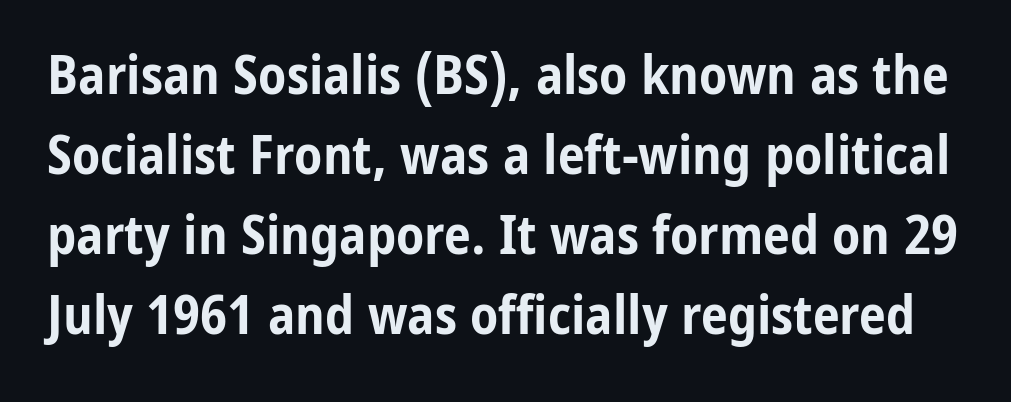
Vertical strokes here are truly vertical. The face used here has the dense, thick strokes of a bold. Each letter keeps its own natural width here, so spacing adapts to shape. Standard letterfit; no display-style spreading of the glyphs.
